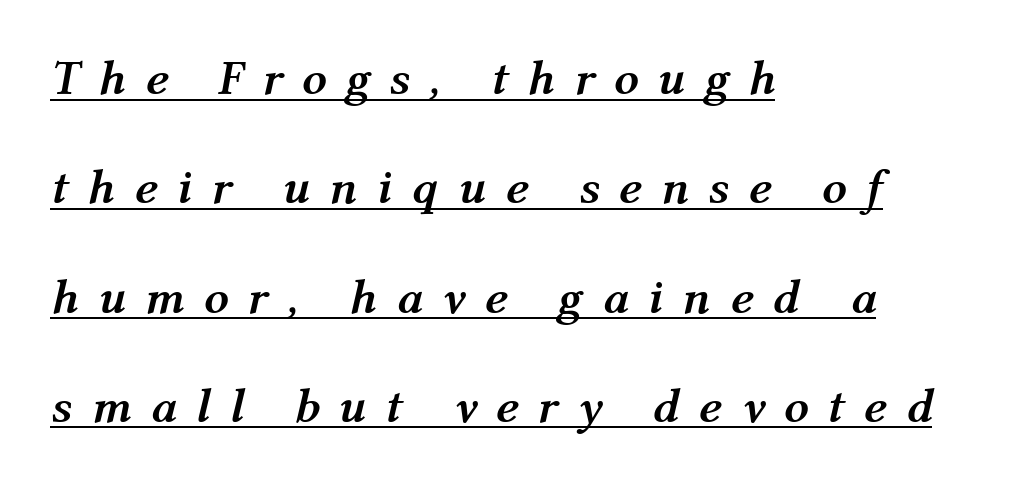
The image shows 49 px semibold type, italic (leaning right); set left-aligned, loose line spacing (2.23x), unusually wide letter spacing (+0.39 em), underlined; medium stroke contrast and a medium x-height.
